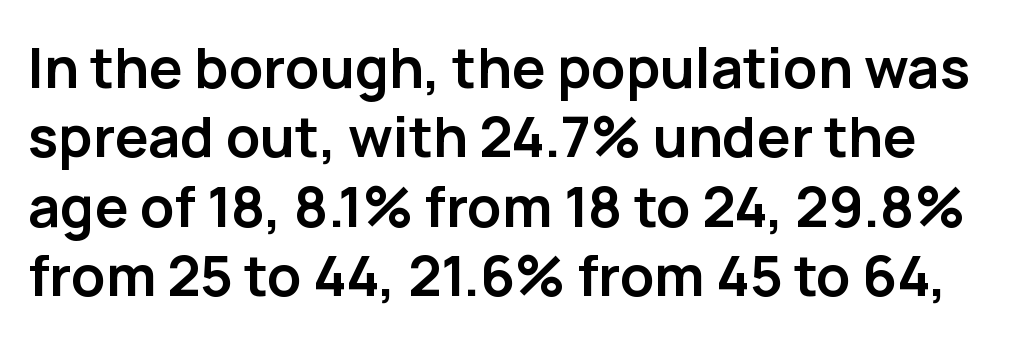
The rendering keeps characters at their native spacing. Think of a printed novel: that variable character pitch is what you see here. The words here are not underlined. Observe the absence of serifs on each vertical stroke in this sample. Typesetter's note: full bold, strokes at maximum text heaviness. Italic? Not at all — the glyphs are vertical.
